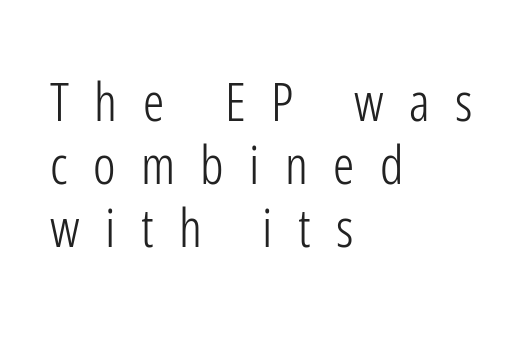
Does the copy run flush right? No — it runs flush left. This sample uses an upright cut, with every glyph sitting square on the baseline. The weight would be labelled regular, book, light, or lighter still. These lines are rendered in a variable-pitch font.
